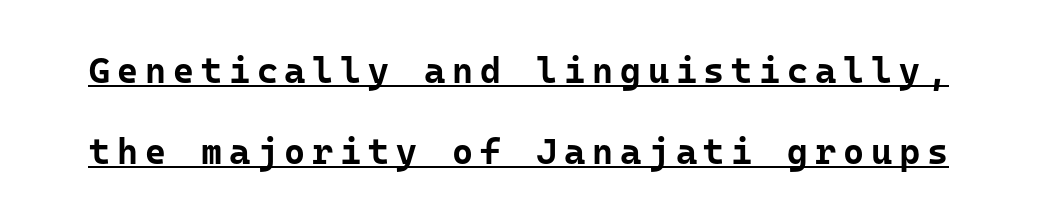
Q: Is the text bold? A: Yes.
Q: Is the text italic (slanted)? A: No, it is upright.
Q: Is the typeface a serif or a sans-serif typeface? A: Sans-serif.
Q: Is the text underlined? A: Yes.
Q: Is the spacing between lines tight, normal or loose? A: Loose.
Q: Width (condensed, normal, or wide)? A: Normal.
Q: Stroke contrast? A: Low.
Q: x-height? A: Medium.
Q: Monospaced? A: Yes.
